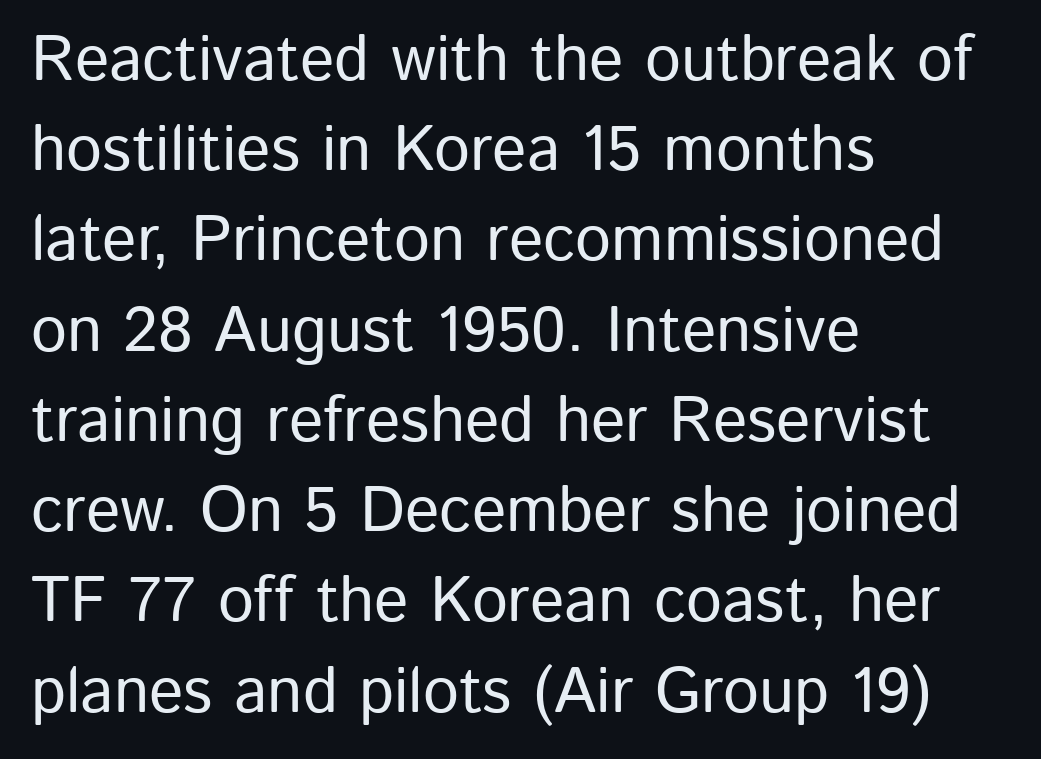
Q: Is the text italic (slanted)? A: No, it is upright.
Q: Is the typeface a serif or a sans-serif typeface? A: Sans-serif.
Q: Is the text underlined? A: No.
Q: How is the paragraph aligned? A: Left-aligned.
Q: Is the spacing between letters normal or unusually wide? A: Normal.
Q: Is the spacing between lines tight, normal or loose? A: Normal.
Q: Width (condensed, normal, or wide)? A: Normal.
Q: Stroke contrast? A: Low.
Q: x-height? A: Medium.
Q: Monospaced? A: No.
